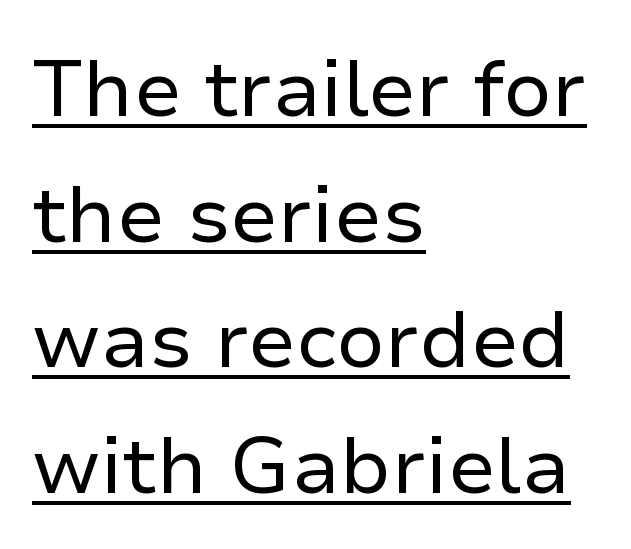
{"serif": "no", "italic": "no", "bold": "no", "weight": "regular", "width": "normal", "stroke_contrast": "low", "x_height": "medium", "monospaced": "no", "underline": "yes", "align": "left", "line_spacing": "normal", "line_spacing_ratio": 1.59, "letter_spacing": "normal", "letter_spacing_em": 0.0, "glyph_px": 79}
